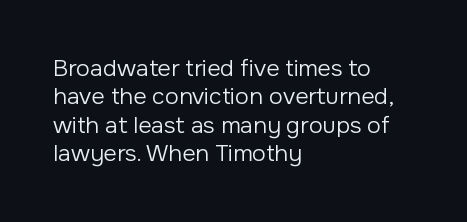
{"italic": "no", "bold": "no", "underline": "no", "align": "left", "line_spacing_ratio": 1.23, "letter_spacing": "normal", "letter_spacing_em": 0.0, "glyph_px": 23}
